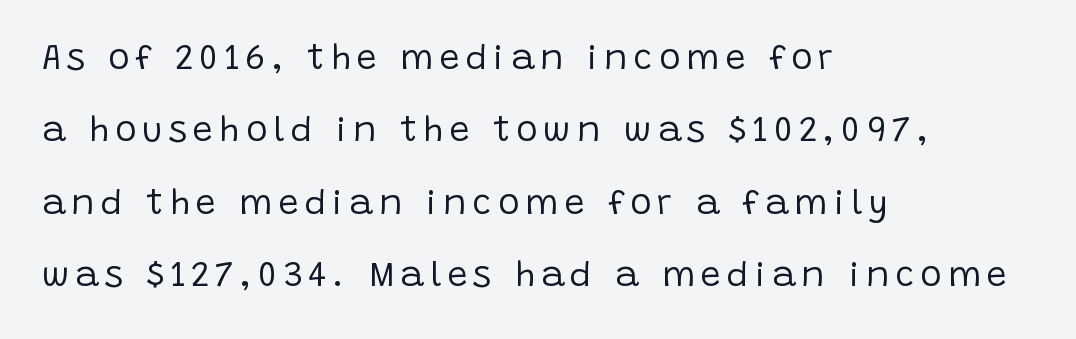
Q: Is the text bold? A: No.
Q: Is the text italic (slanted)? A: No, it is upright.
Q: Is the typeface a serif or a sans-serif typeface? A: Sans-serif.
Q: Is the text underlined? A: No.
Q: How is the paragraph aligned? A: Left-aligned.
Q: Is the spacing between lines tight, normal or loose? A: Loose.
Q: Width (condensed, normal, or wide)? A: Normal.
Q: Stroke contrast? A: Low.
Q: x-height? A: Large.
Q: Monospaced? A: No.
